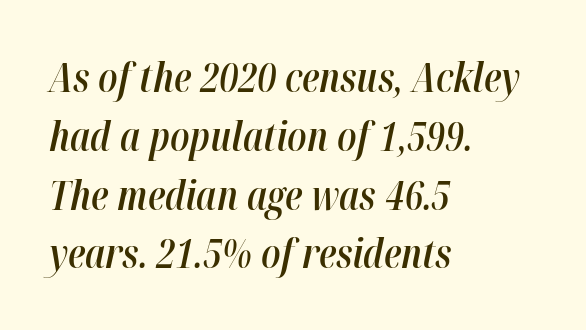
A bare baseline throughout the passage. The letterforms sit shoulder to shoulder at normal distance. The face used here has a pronounced slope to its letters. What's the leading like? Ordinary, nothing unusual. A typesetter would call this proportional, since set widths differ per character. Every row of glyphs begins at an identical x-position on the left.
